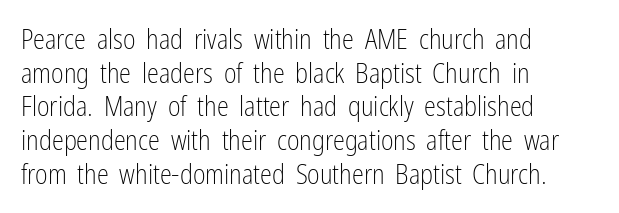
Q: Is the text bold? A: No.
Q: Is the text italic (slanted)? A: No, it is upright.
Q: Is the text underlined? A: No.
Q: How is the paragraph aligned? A: Left-aligned.
Q: Is the spacing between letters normal or unusually wide? A: Normal.
Q: Is the spacing between lines tight, normal or loose? A: Normal.
